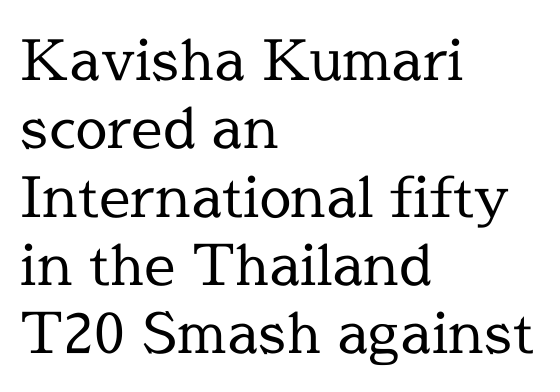
The rendering shows small feet on the letterforms — a serif design. Character widths vary here, with narrow letters taking less room than wide ones. Glyph-to-glyph distance matches everyday printed text. The ragged edge is on the right, which tells us the setting is flush left. The strokes carry an ordinary text weight at most.
